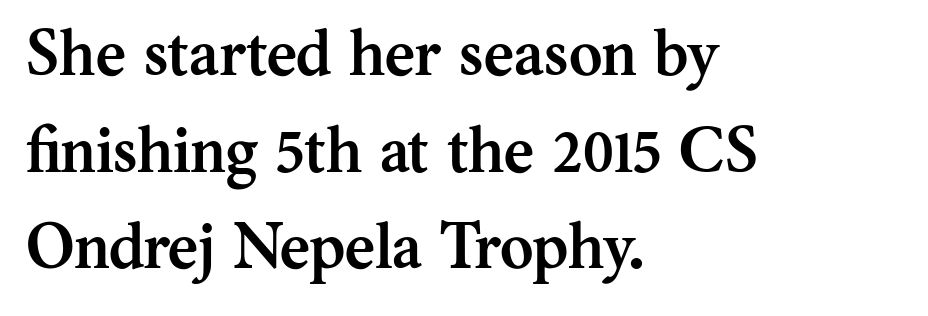
Q: Is the text bold? A: Yes.
Q: Is the text italic (slanted)? A: No, it is upright.
Q: Is the typeface a serif or a sans-serif typeface? A: Serif.
Q: Is the text underlined? A: No.
Q: How is the paragraph aligned? A: Left-aligned.
Q: Is the spacing between letters normal or unusually wide? A: Normal.
Q: Is the spacing between lines tight, normal or loose? A: Normal.
Q: Width (condensed, normal, or wide)? A: Normal.
Q: Stroke contrast? A: Medium.
Q: x-height? A: Medium.
Q: Monospaced? A: No.
